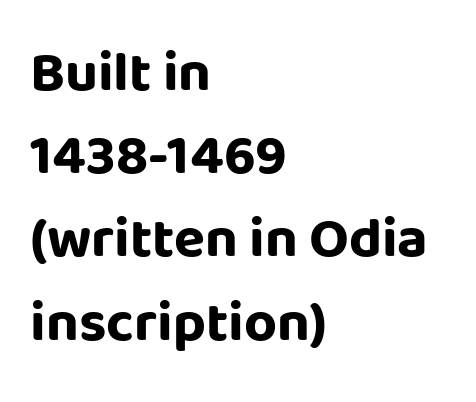
{"serif": "no", "italic": "no", "bold": "yes", "weight": "bold", "width": "normal", "stroke_contrast": "low", "x_height": "large", "monospaced": "no", "underline": "no", "align": "left", "line_spacing": "normal", "line_spacing_ratio": 1.46, "letter_spacing": "normal", "letter_spacing_em": 0.0, "glyph_px": 57}
